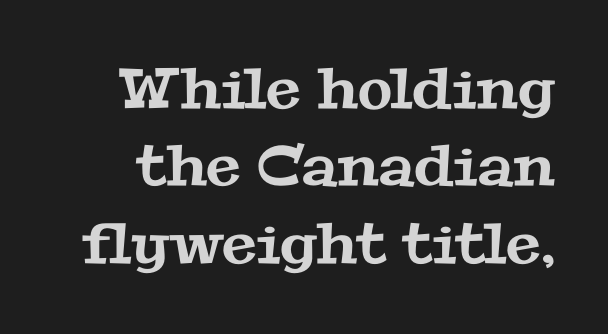
The image shows 56 px wide serif type; set normal line spacing (1.38x), normal letter spacing, not underlined; medium stroke contrast and a medium x-height.
